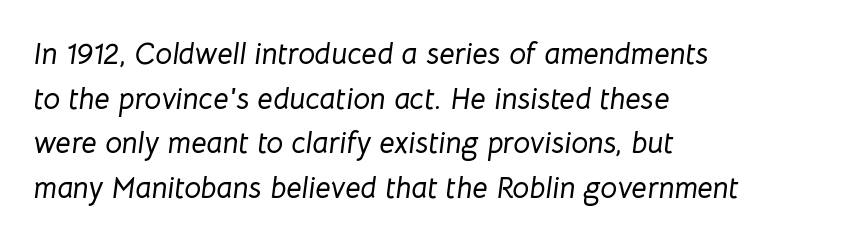
Q: Is the text italic (slanted)? A: Yes, it leans right by about 8 degrees.
Q: Is the text underlined? A: No.
Q: How is the paragraph aligned? A: Left-aligned.
Q: Is the spacing between letters normal or unusually wide? A: Normal.
Q: Is the spacing between lines tight, normal or loose? A: Normal.
Q: Width (condensed, normal, or wide)? A: Normal.
Q: Stroke contrast? A: Low.
Q: x-height? A: Medium.
Q: Monospaced? A: No.
